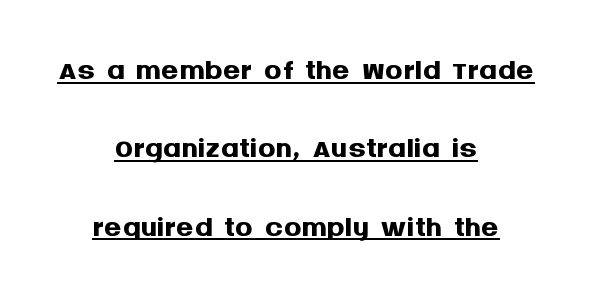
The image shows 44 px semibold sans-serif type, upright; set centered, line spacing 1.78x, normal letter spacing, underlined; medium stroke contrast and a large x-height.
